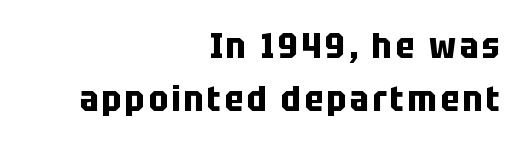
The image shows 36 px bold, condensed sans-serif type, upright; set right-aligned, normal line spacing (1.47x), not underlined; low stroke contrast and a large x-height.
